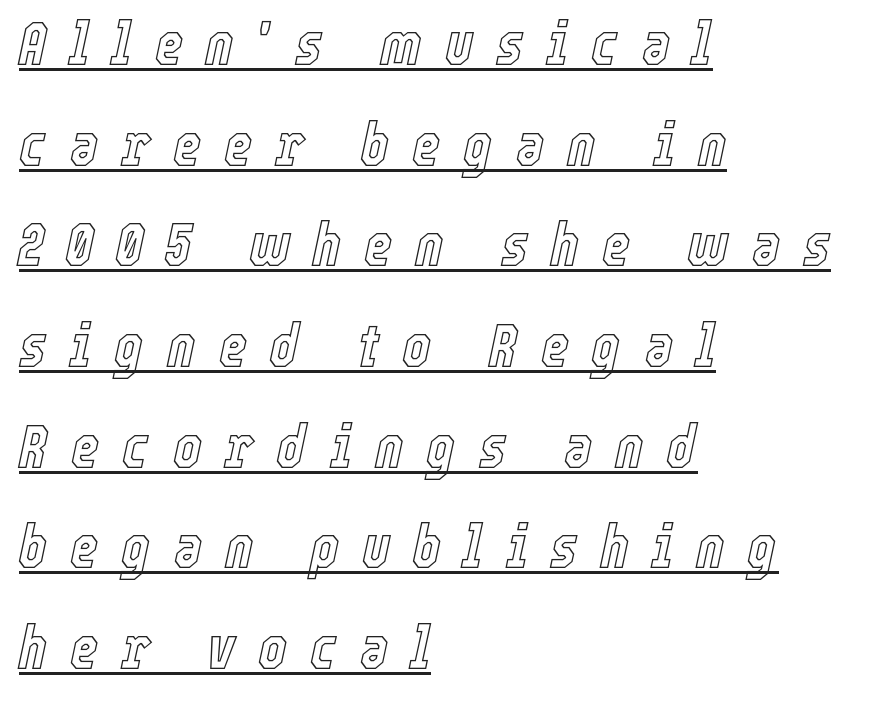
{"italic": "yes", "lean": "right", "slant_degrees": 12, "width": "condensed", "x_height": "medium", "monospaced": "no", "underline": "yes", "align": "left", "line_spacing": "normal", "line_spacing_ratio": 1.65, "letter_spacing": "wide", "letter_spacing_em": 0.37, "glyph_px": 61}
